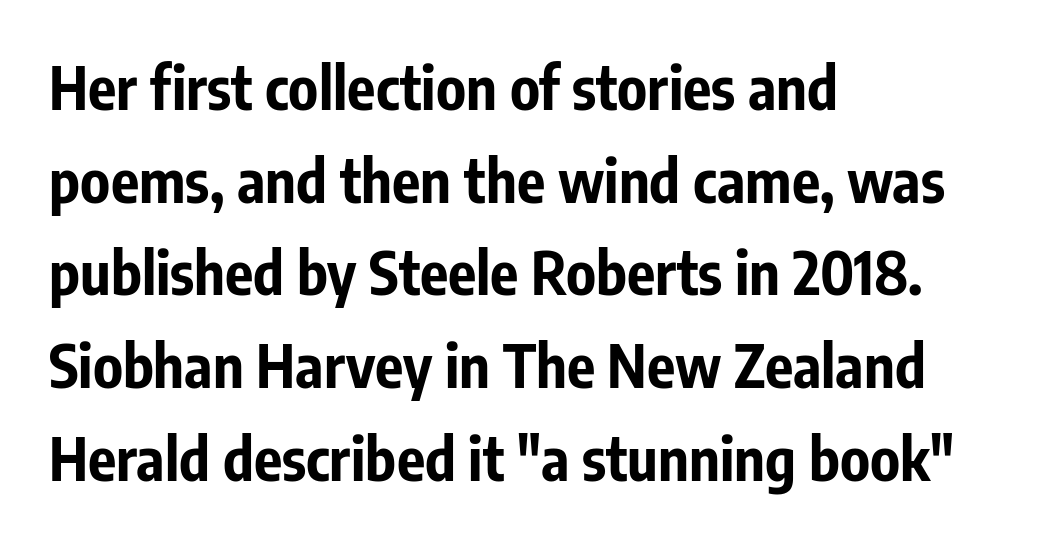
Q: Is the text bold? A: Yes.
Q: Is the text italic (slanted)? A: No, it is upright.
Q: Is the typeface a serif or a sans-serif typeface? A: Sans-serif.
Q: Is the text underlined? A: No.
Q: How is the paragraph aligned? A: Left-aligned.
Q: Is the spacing between letters normal or unusually wide? A: Normal.
Q: Is the spacing between lines tight, normal or loose? A: Normal.
Q: Width (condensed, normal, or wide)? A: Condensed.
Q: Stroke contrast? A: Low.
Q: x-height? A: Medium.
Q: Monospaced? A: No.
